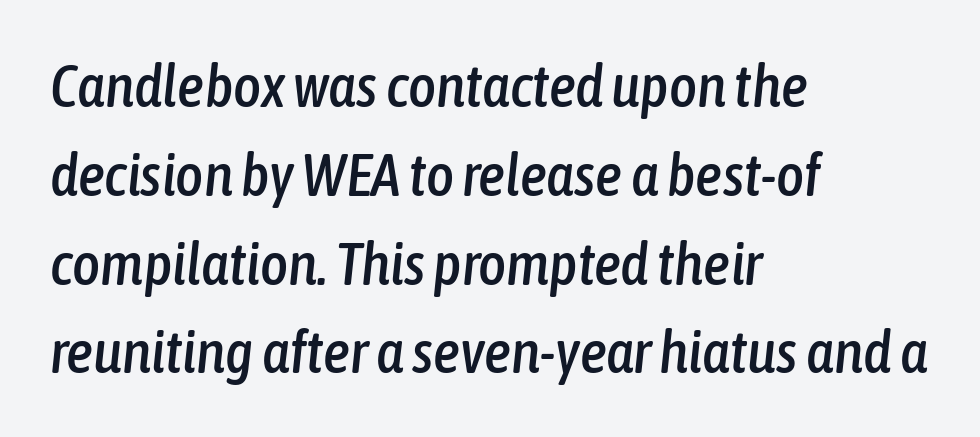
{"italic": "yes", "lean": "right", "slant_degrees": 6, "width": "condensed", "stroke_contrast": "low", "x_height": "medium", "monospaced": "no", "underline": "no", "align": "left", "line_spacing": "normal", "line_spacing_ratio": 1.48, "letter_spacing": "normal", "letter_spacing_em": 0.0, "glyph_px": 60}
